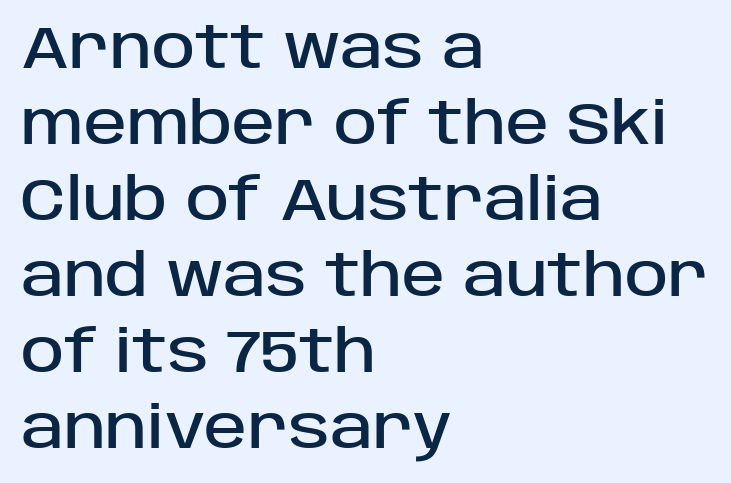
The image shows 58 px sans-serif type, upright; set left-aligned, normal line spacing (1.31x), normal letter spacing, not underlined; low stroke contrast and a large x-height.
